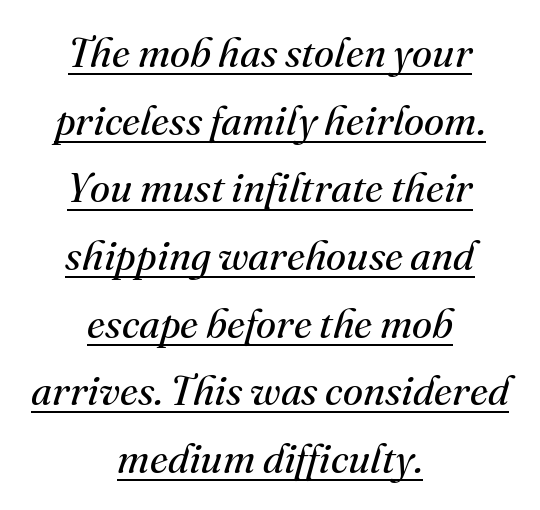
The image shows 41 px regular-weight serif type, italic (leaning right); set centered, normal line spacing (1.65x), normal letter spacing, underlined; medium stroke contrast and a small x-height.
